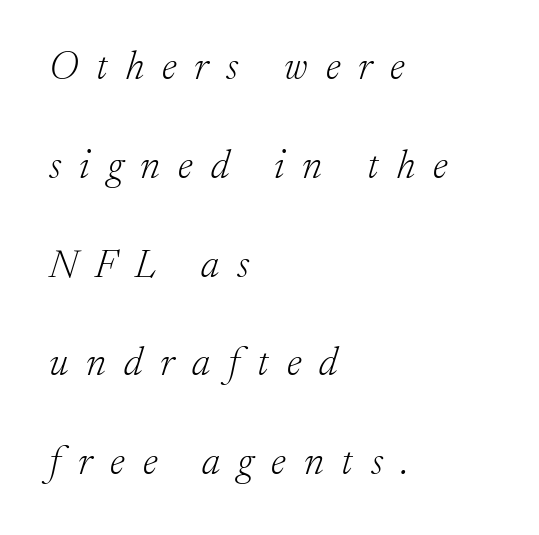
Each line starts at the same left margin while the right side varies. The face used here is seriffed, in the tradition of book romans. Stem width sits at or under what a default text font uses. If you measured baseline to baseline, you'd find a long distance. There's an unmistakable incline to the writing here. The rendering uses natural spacing where letterforms have individual widths.
